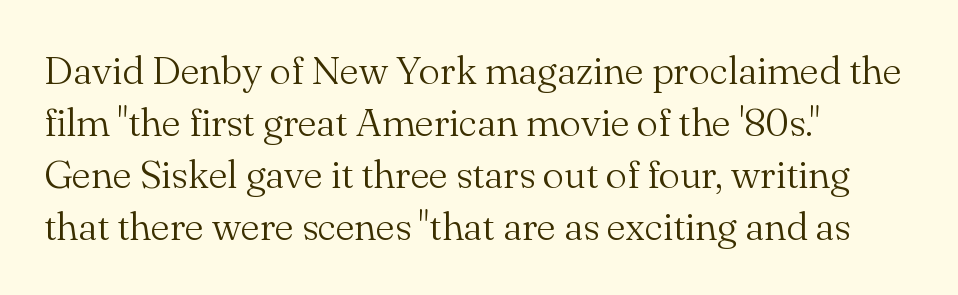
A typesetter would label this face a serif. Ink coverage per letter is moderate at most. The font's upright variant was chosen for this text. You could not count columns in this text — the font is proportionally spaced. Honestly, the letter spacing is just normal — you wouldn't notice it. Left-aligned paragraph, ragged on the right.
